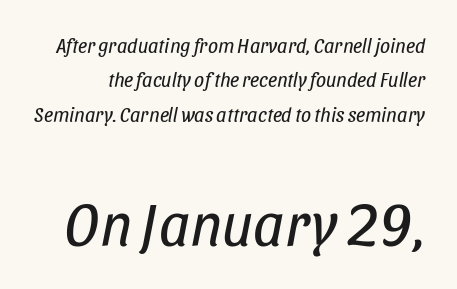
Q: Is the text bold? A: No.
Q: Is the text italic (slanted)? A: Yes, it leans right by about 11 degrees.
Q: Is the text underlined? A: No.
Q: Is the spacing between letters normal or unusually wide? A: Normal.
Q: Which block of text is set in a larger size, the first (top) or the second (bottom)? A: The second (bottom) one.
Q: Width (condensed, normal, or wide)? A: Condensed.
Q: Stroke contrast? A: Low.
Q: x-height? A: Large.
Q: Monospaced? A: No.
